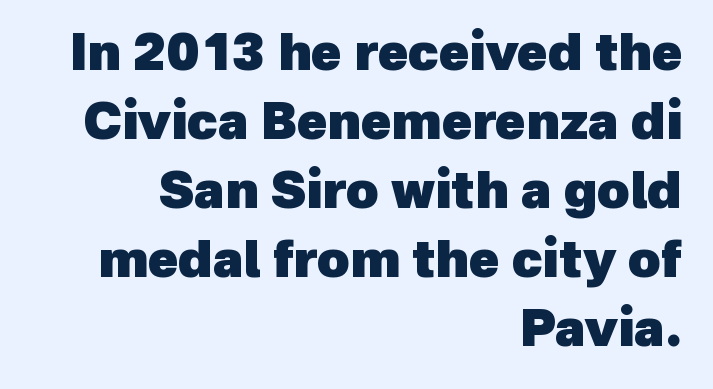
{"serif": "no", "bold": "yes", "weight": "heavy", "width": "normal", "x_height": "medium", "monospaced": "no", "underline": "no", "align": "right", "line_spacing": "normal", "line_spacing_ratio": 1.38, "letter_spacing": "normal", "letter_spacing_em": 0.0, "glyph_px": 50}
